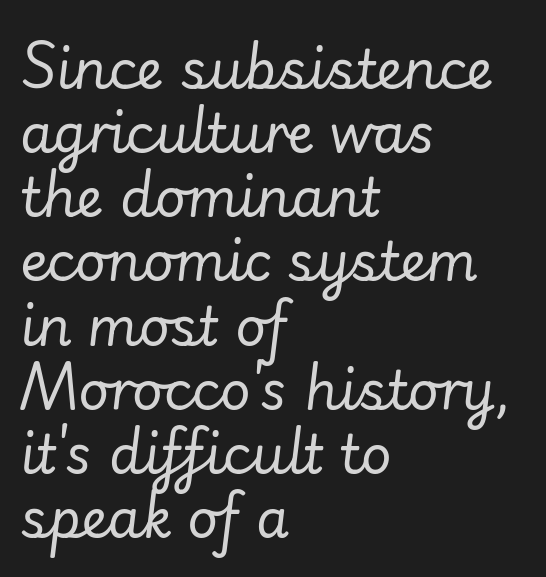
The image shows 53 px regular-weight type, italic (leaning right); set left-aligned, line spacing 1.21x, normal letter spacing, not underlined; low stroke contrast and a small x-height.
